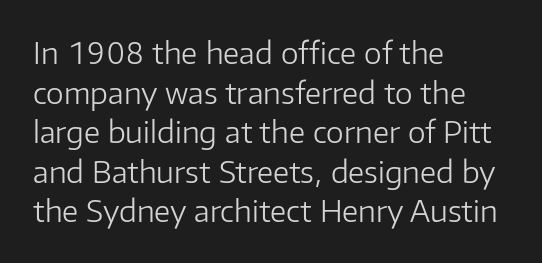
The rendering anchors every line to the left-hand side. The rendering uses natural spacing where letterforms have individual widths. These lines sit exactly where default settings would place them. Type without underlining. Look at the bottom of the vertical strokes: they stop flat, with no serifs. Short note: letters normally spaced.
